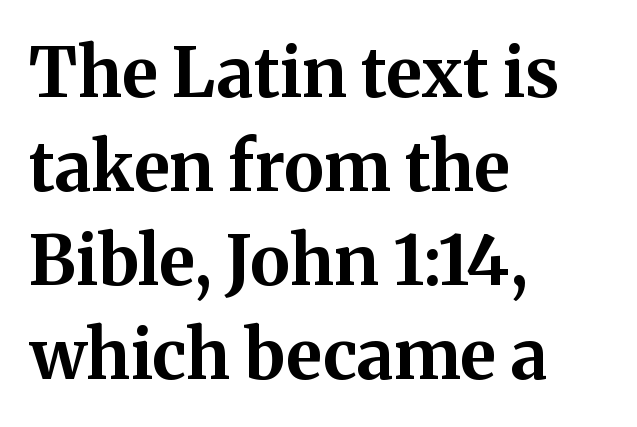
Q: Is the text bold? A: Yes.
Q: Is the text italic (slanted)? A: No, it is upright.
Q: Is the typeface a serif or a sans-serif typeface? A: Serif.
Q: Is the text underlined? A: No.
Q: How is the paragraph aligned? A: Left-aligned.
Q: Is the spacing between letters normal or unusually wide? A: Normal.
Q: Is the spacing between lines tight, normal or loose? A: Normal.
Q: Width (condensed, normal, or wide)? A: Normal.
Q: Stroke contrast? A: Medium.
Q: x-height? A: Medium.
Q: Monospaced? A: No.
